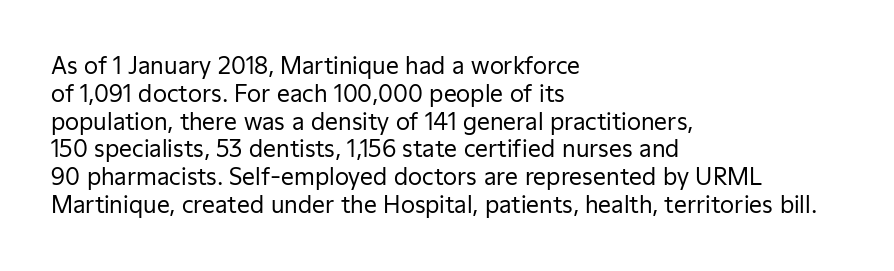
Q: Is the text bold? A: No.
Q: Is the text italic (slanted)? A: No, it is upright.
Q: Is the text underlined? A: No.
Q: How is the paragraph aligned? A: Left-aligned.
Q: Is the spacing between letters normal or unusually wide? A: Normal.
